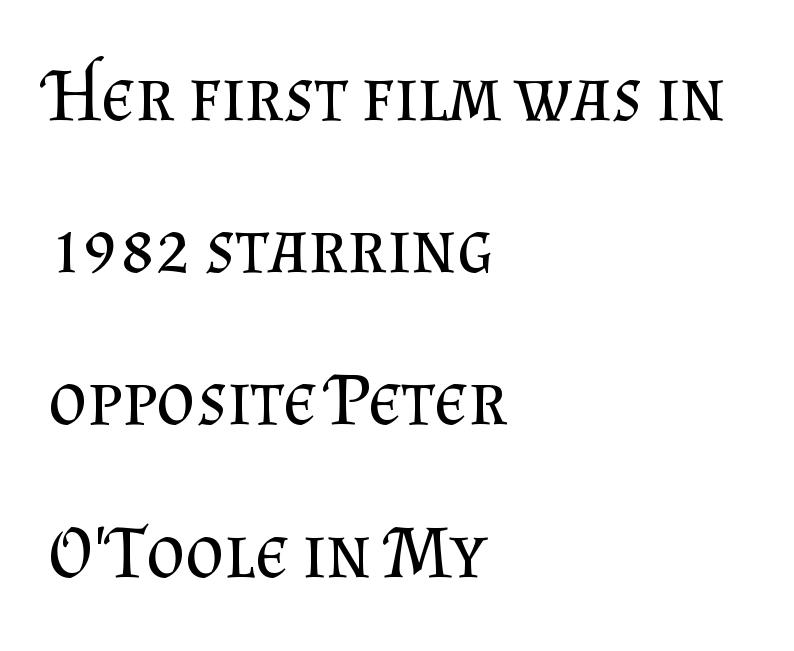
Is this a fixed-width face? No — the glyphs have proportional, varying widths. Only glyphs here, with clear space below each row. The rendering anchors every line to the left-hand side. Observe the serifs anchoring each vertical stroke in this sample. The font sits on the lighter half of the weight spectrum, regular included. The rendering keeps characters at their native spacing.
